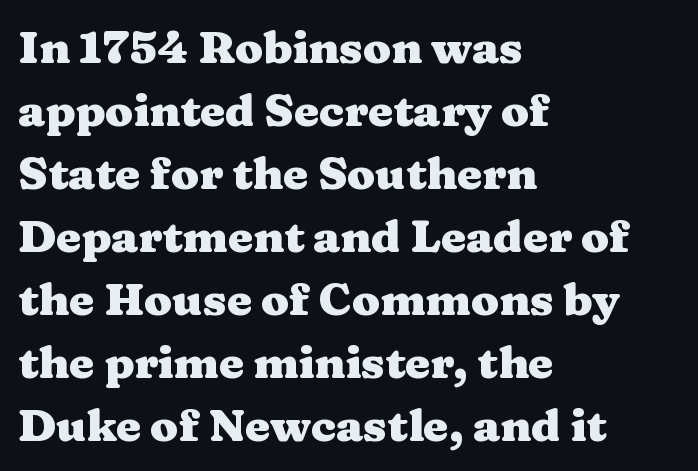
The letters are bold, with thick, heavy strokes. Left-aligned paragraph, ragged on the right. A serif font was chosen for this passage. This is roman type, the default non-slanted kind. The zone under the glyphs is completely vacant.
